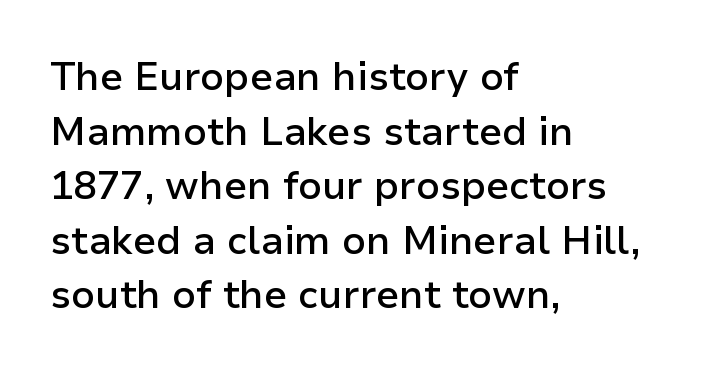
Q: Is the text bold? A: Semi-bold.
Q: Is the text italic (slanted)? A: No, it is upright.
Q: Is the typeface a serif or a sans-serif typeface? A: Sans-serif.
Q: Is the text underlined? A: No.
Q: How is the paragraph aligned? A: Left-aligned.
Q: Is the spacing between letters normal or unusually wide? A: Normal.
Q: Is the spacing between lines tight, normal or loose? A: Normal.
Q: Width (condensed, normal, or wide)? A: Normal.
Q: Stroke contrast? A: Low.
Q: x-height? A: Medium.
Q: Monospaced? A: No.
